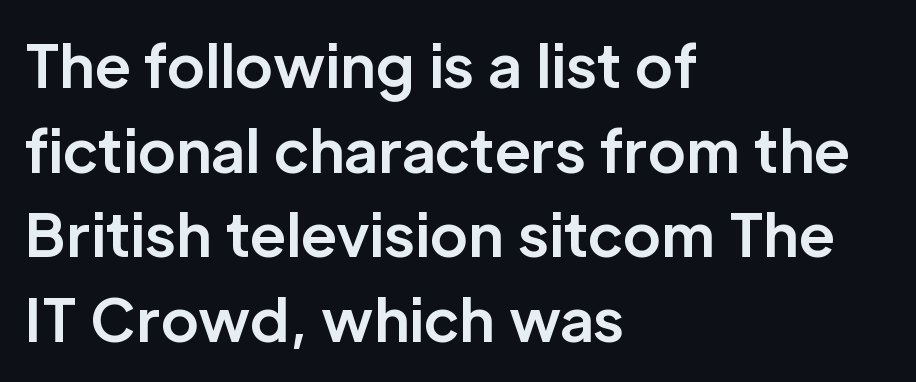
Unmarked baselines from the first word to the last. The line texture is even and compact thanks to regular tracking. In terms of leading, this rendering sits right in the middle. Varying glyph widths throughout — classic text-font behaviour. This is roman type, the default non-slanted kind.
